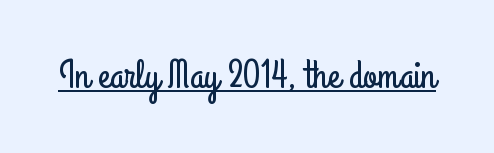
{"serif": "no", "width": "condensed", "stroke_contrast": "low", "x_height": "small", "monospaced": "no", "underline": "yes", "letter_spacing": "normal", "letter_spacing_em": 0.0, "glyph_px": 40}
